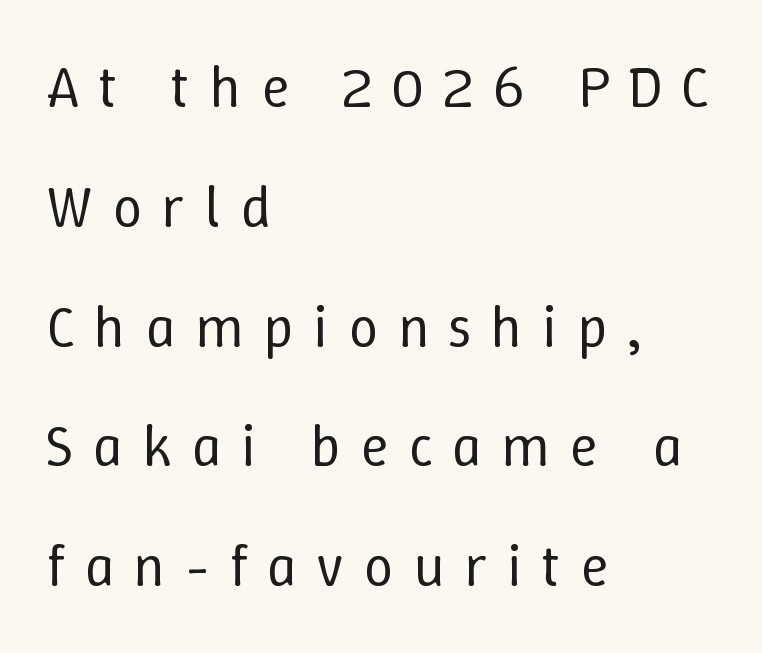
Q: Is the text bold? A: No.
Q: Is the text italic (slanted)? A: No, it is upright.
Q: Is the text underlined? A: No.
Q: How is the paragraph aligned? A: Left-aligned.
Q: Is the spacing between letters normal or unusually wide? A: Unusually wide.
Q: Is the spacing between lines tight, normal or loose? A: Loose.
Q: Width (condensed, normal, or wide)? A: Normal.
Q: Stroke contrast? A: Low.
Q: x-height? A: Medium.
Q: Monospaced? A: No.
